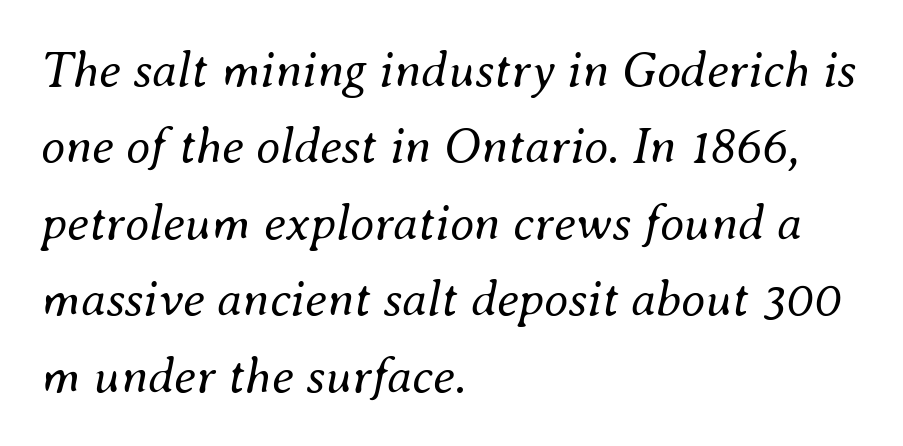
Spacing between characters is what you'd get straight out of the box. The passage shown is typed in a proportional face where columns would drift. Alignment: flush left. Clear beneath every line of the passage. Caption: face not bold, strokes unweighted. This block has exactly the height ordinary leading produces.
